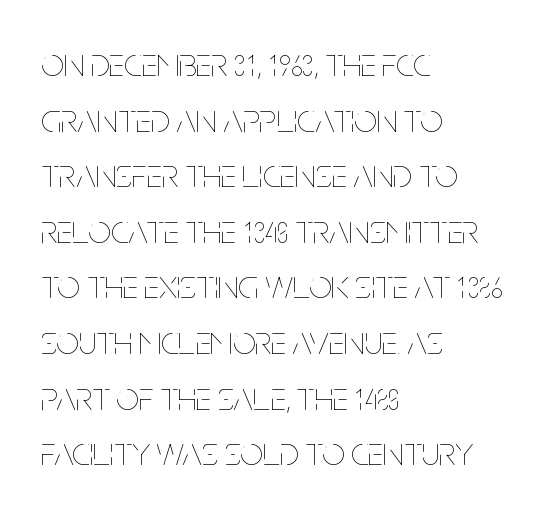
{"italic": "no", "bold": "no", "weight": "thin", "width": "condensed", "stroke_contrast": "low", "x_height": "large", "monospaced": "no", "underline": "no", "align": "left", "line_spacing": "normal", "line_spacing_ratio": 1.39, "letter_spacing": "normal", "letter_spacing_em": 0.0, "glyph_px": 40}
